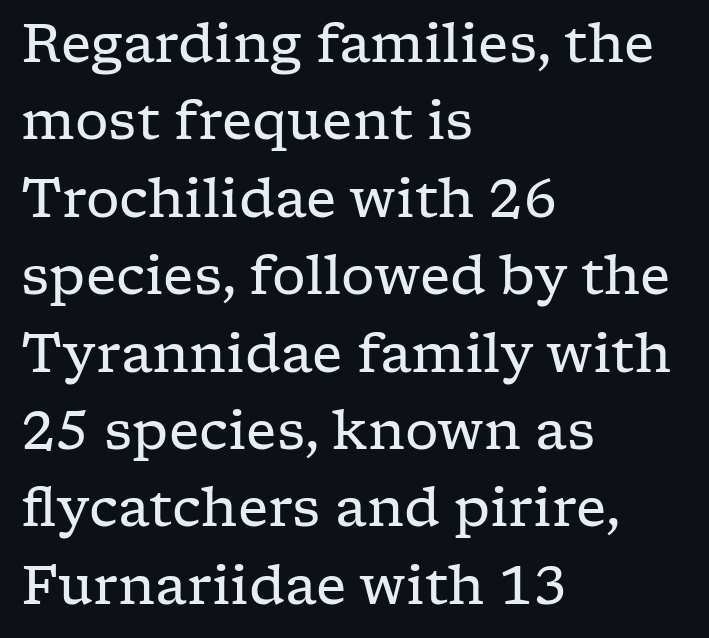
The image shows 53 px regular-weight, wide serif type, upright; set left-aligned, normal line spacing (1.46x), normal letter spacing, not underlined; low stroke contrast and a medium x-height.
